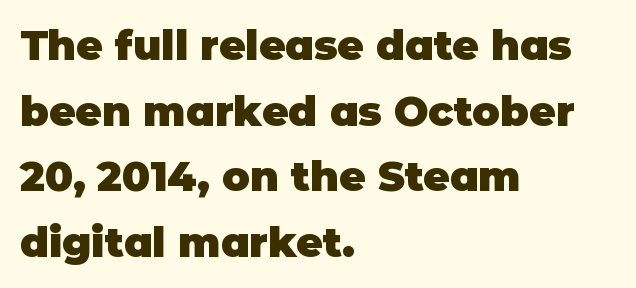
The image shows 41 px heavy sans-serif type, upright; set left-aligned, normal line spacing (1.6x), normal letter spacing, not underlined; low stroke contrast and a large x-height.
